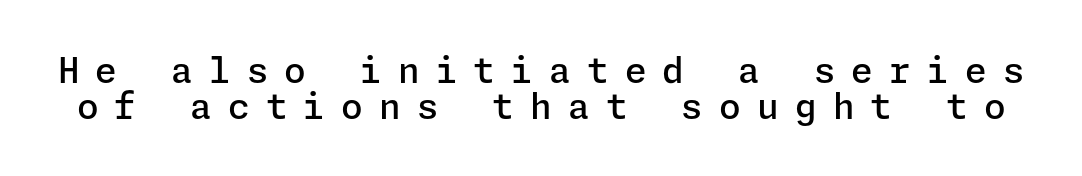
The image shows 35 px semibold sans-serif type, upright; set tight line spacing (1.03x), unusually wide letter spacing (+0.46 em), not underlined; low stroke contrast and a medium x-height.
